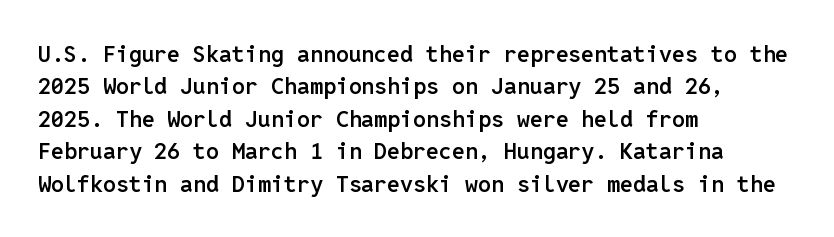
Compared with typical body copy, the letter spacing here is the same. The ragged edge is on the right, which tells us the setting is flush left. The line-height multiplier appears to be the usual default. Is the type bold? Partly — it's a semibold, heavier than regular but not fully bold. Style check: upright.
